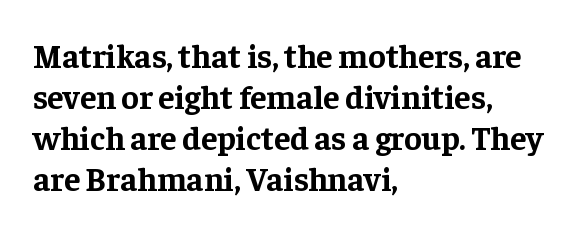
The image shows 33 px bold serif type, upright; set left-aligned, line spacing 1.24x, normal letter spacing, not underlined; low stroke contrast and a medium x-height.
